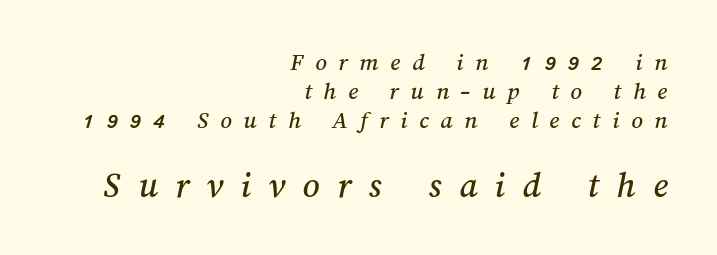
Q: Is the text underlined? A: No.
Q: How is the paragraph aligned? A: Right-aligned.
Q: Is the spacing between letters normal or unusually wide? A: Unusually wide.
Q: Which block of text is set in a larger size, the first (top) or the second (bottom)? A: The second (bottom) one.
Q: Width (condensed, normal, or wide)? A: Normal.
Q: Stroke contrast? A: Medium.
Q: x-height? A: Medium.
Q: Monospaced? A: No.
